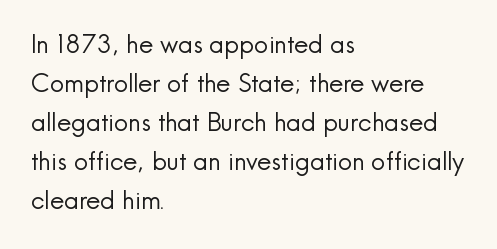
Q: Is the text bold? A: No.
Q: Is the text italic (slanted)? A: No, it is upright.
Q: Is the text underlined? A: No.
Q: How is the paragraph aligned? A: Left-aligned.
Q: Is the spacing between letters normal or unusually wide? A: Normal.
Q: Is the spacing between lines tight, normal or loose? A: Normal.
